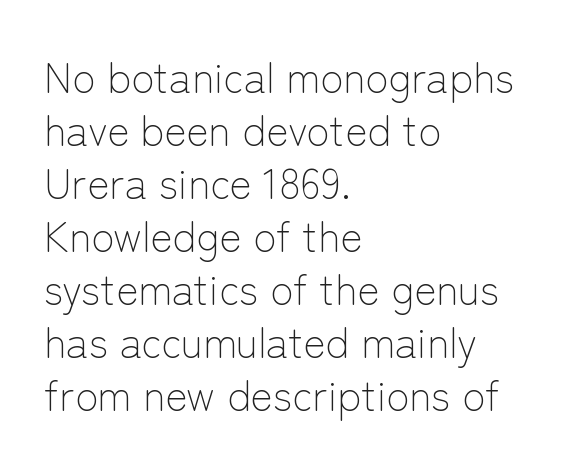
{"serif": "no", "italic": "no", "bold": "no", "weight": "light", "width": "normal", "stroke_contrast": "low", "x_height": "medium", "monospaced": "no", "underline": "no", "align": "left", "line_spacing": "normal", "line_spacing_ratio": 1.26, "letter_spacing": "normal", "letter_spacing_em": 0.0, "glyph_px": 42}
